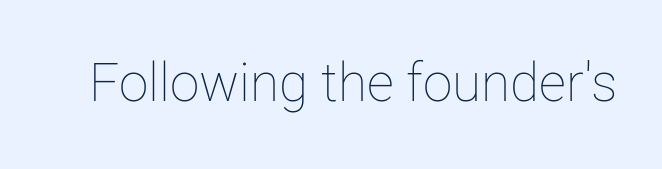
{"italic": "no", "bold": "no", "weight": "thin", "width": "normal", "stroke_contrast": "low", "x_height": "medium", "monospaced": "no", "underline": "no", "letter_spacing": "normal", "letter_spacing_em": 0.0, "glyph_px": 53}
